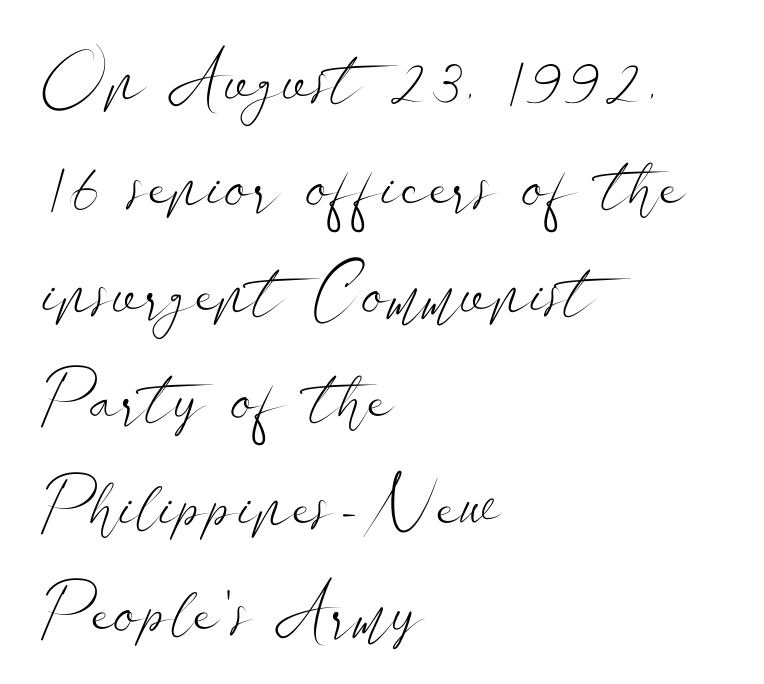
The image shows 70 px light, wide sans-serif type; set left-aligned, normal line spacing (1.52x), normal letter spacing, not underlined; low stroke contrast and a small x-height.
